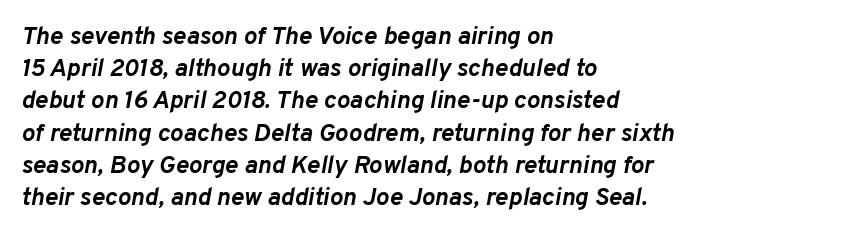
{"italic": "yes", "lean": "right", "slant_degrees": 10, "bold": "yes", "underline": "no", "align": "left", "line_spacing": "normal", "line_spacing_ratio": 1.29, "letter_spacing": "normal", "letter_spacing_em": 0.0, "glyph_px": 25}
